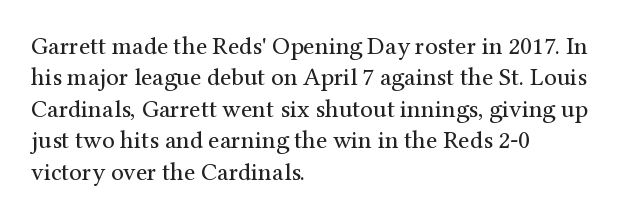
{"italic": "no", "bold": "no", "underline": "no", "align": "left", "line_spacing": "normal", "line_spacing_ratio": 1.26, "letter_spacing": "normal", "letter_spacing_em": 0.0, "glyph_px": 25}
